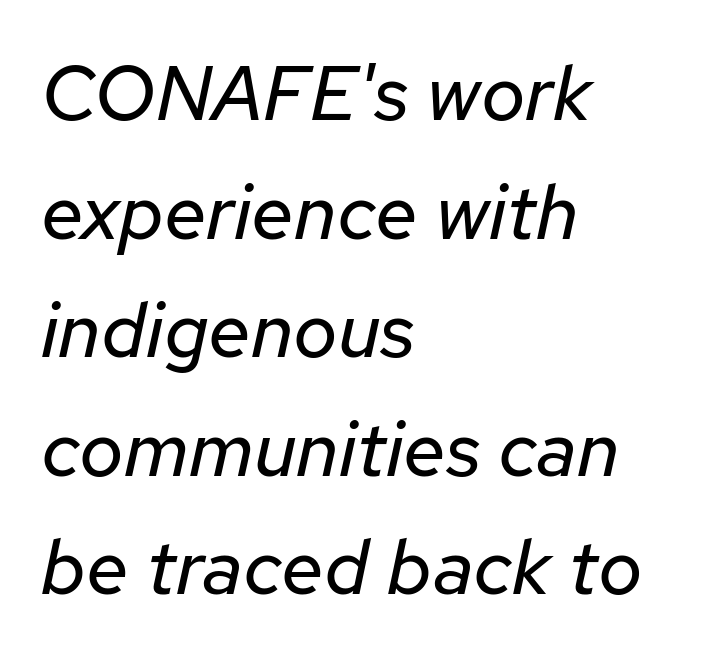
Q: Is the text bold? A: No.
Q: Is the text italic (slanted)? A: Yes, it leans right by about 12 degrees.
Q: Is the text underlined? A: No.
Q: How is the paragraph aligned? A: Left-aligned.
Q: Is the spacing between letters normal or unusually wide? A: Normal.
Q: Is the spacing between lines tight, normal or loose? A: Normal.
Q: Width (condensed, normal, or wide)? A: Normal.
Q: Stroke contrast? A: Low.
Q: x-height? A: Medium.
Q: Monospaced? A: No.
